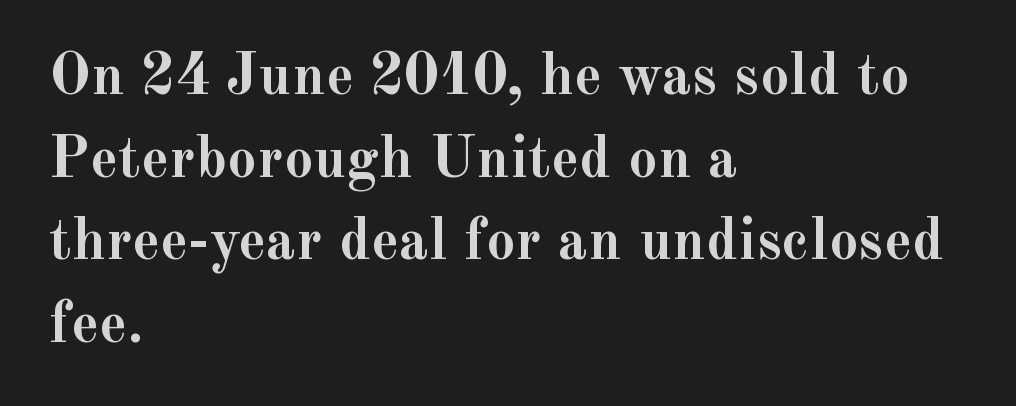
{"serif": "yes", "italic": "no", "bold": "yes", "weight": "semibold", "width": "normal", "x_height": "small", "monospaced": "no", "underline": "no", "align": "left", "line_spacing": "normal", "line_spacing_ratio": 1.4, "letter_spacing": "normal", "letter_spacing_em": 0.0, "glyph_px": 59}
